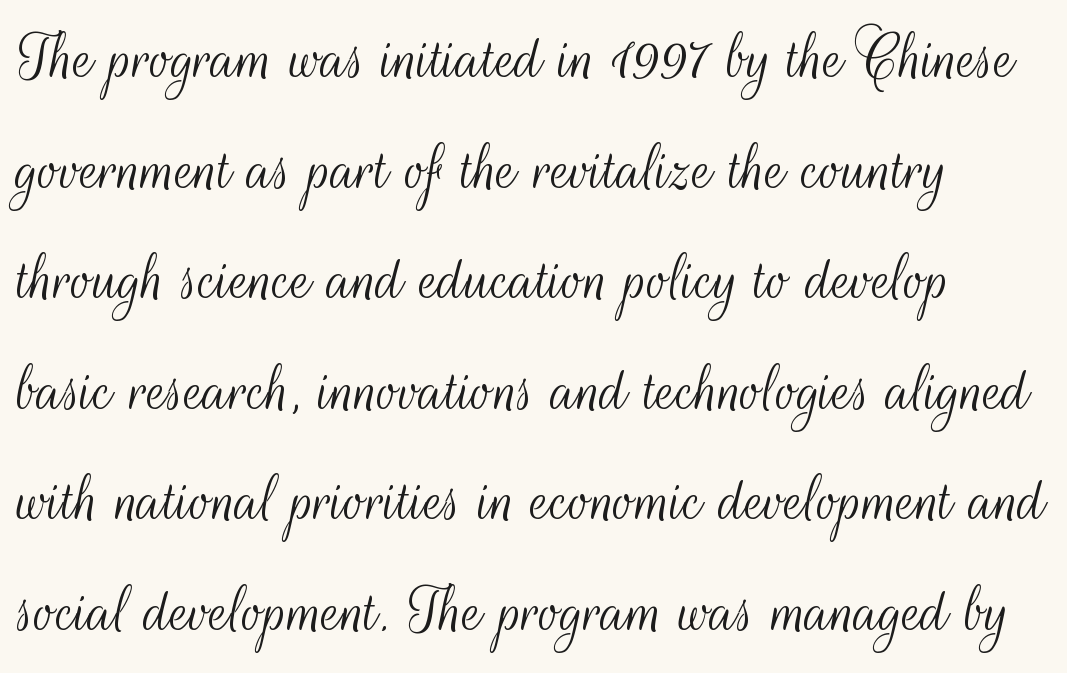
Descender tails drop into unmarked territory. In terms of letterform style, serifs are entirely absent. Counters stay open thanks to moderate or lighter strokes. Spacing verdict: proportional, widths tailored to each character.
